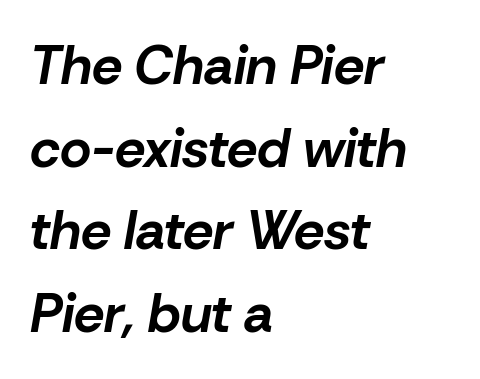
Q: Is the text bold? A: Yes.
Q: Is the text italic (slanted)? A: Yes, it leans right by about 10 degrees.
Q: Is the text underlined? A: No.
Q: How is the paragraph aligned? A: Left-aligned.
Q: Is the spacing between letters normal or unusually wide? A: Normal.
Q: Is the spacing between lines tight, normal or loose? A: Normal.
Q: Width (condensed, normal, or wide)? A: Normal.
Q: Stroke contrast? A: Low.
Q: x-height? A: Medium.
Q: Monospaced? A: No.
